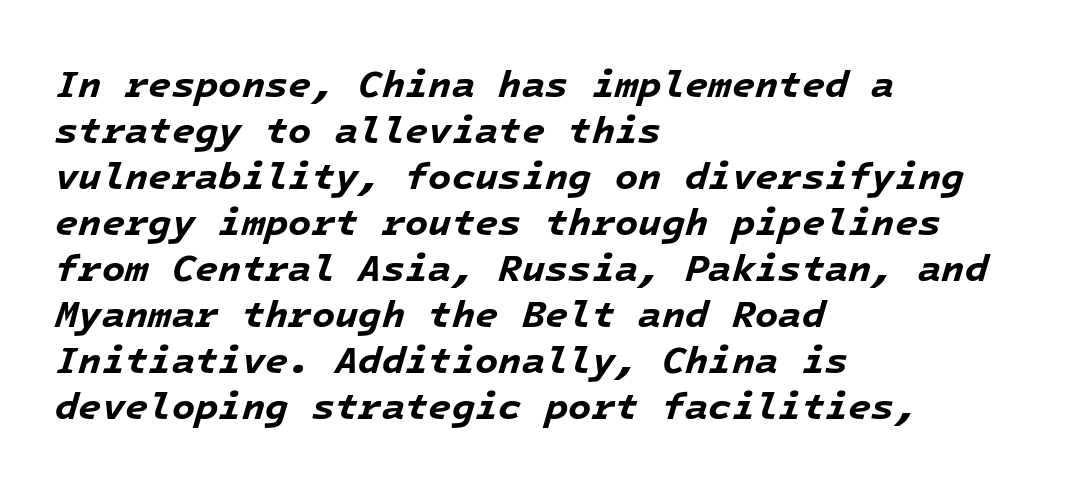
The axis of the letterforms is tilted away from vertical. Caption: multi-line text, flush left, ragged right. Just letters on the line, the space beneath them empty. What weight is shown? A full bold with thick strokes.
